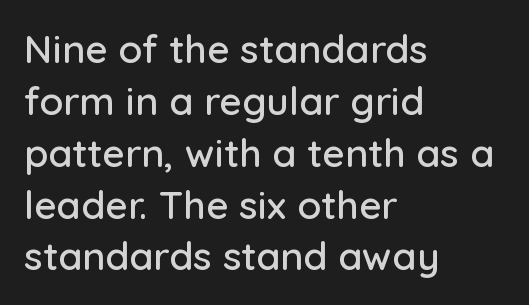
The image shows 39 px sans-serif type, upright; set left-aligned, normal line spacing (1.33x), normal letter spacing, not underlined; low stroke contrast and a medium x-height.
